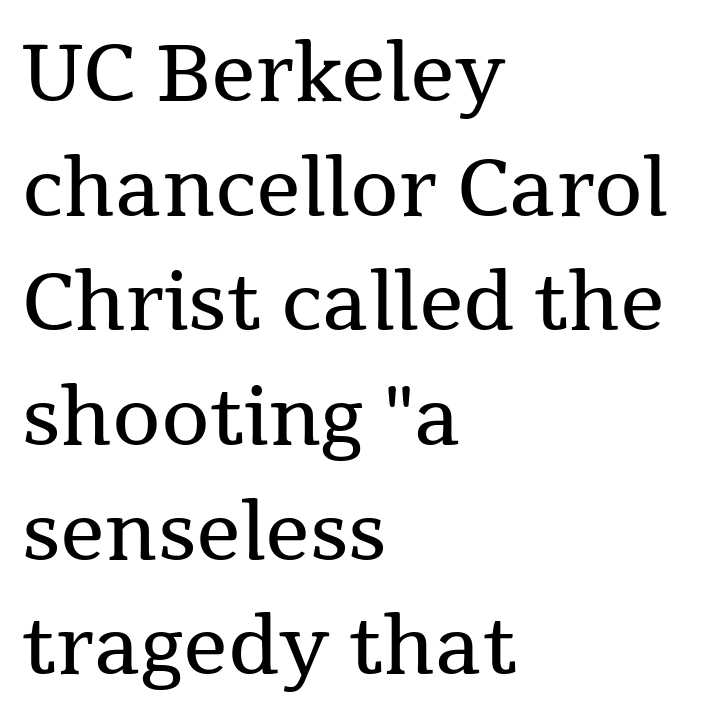
Is the block centered? No — it sits flush against the left margin. Baseline-to-baseline distance is the conventional proportion of letter height. Words float on clear page, feet unadorned. Does the lettering tilt? It doesn't — this is upright.
